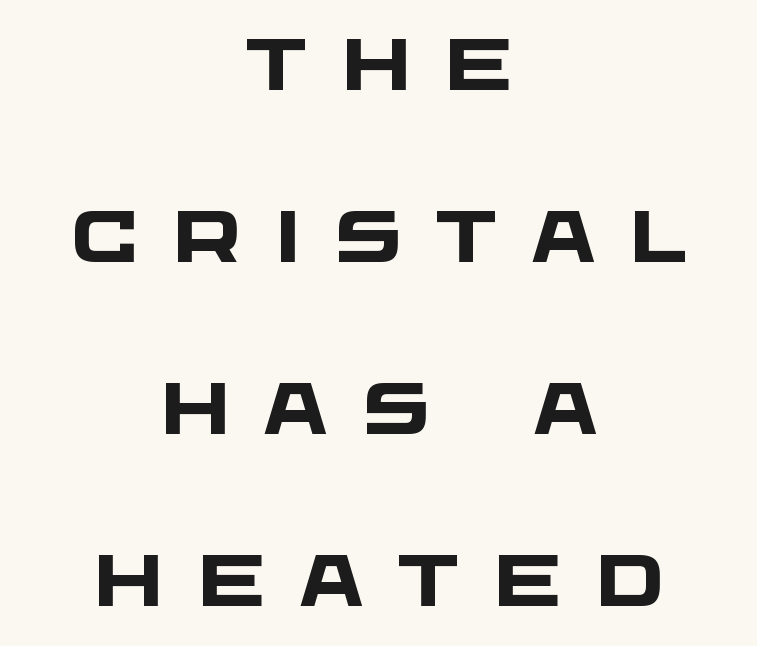
Think of a printed novel: that variable character pitch is what you see here. Short and long lines alike share a common midpoint. A bare baseline throughout the passage. Classification — sans serif. A typesetter would call this leading open, well beyond the default. How heavy is the stroke? Heavy — this is a bold.
